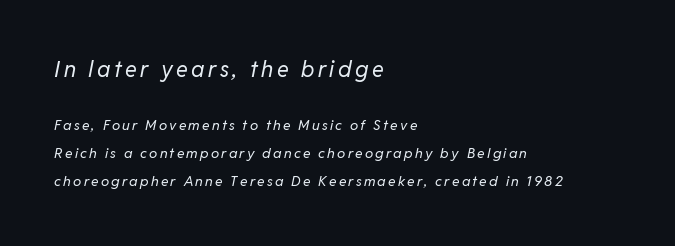
{"italic": "yes", "lean": "right", "slant_degrees": 11, "bold": "no", "underline": "no", "align": "left", "line_spacing": "loose", "line_spacing_ratio": 1.99, "larger_block": "first", "size_ratio": 1.57, "glyph_px": 22}
